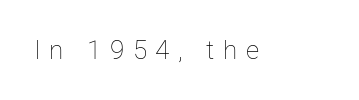
The image shows 26 px text type, upright; set unusually wide letter spacing (+0.33 em), not underlined.
